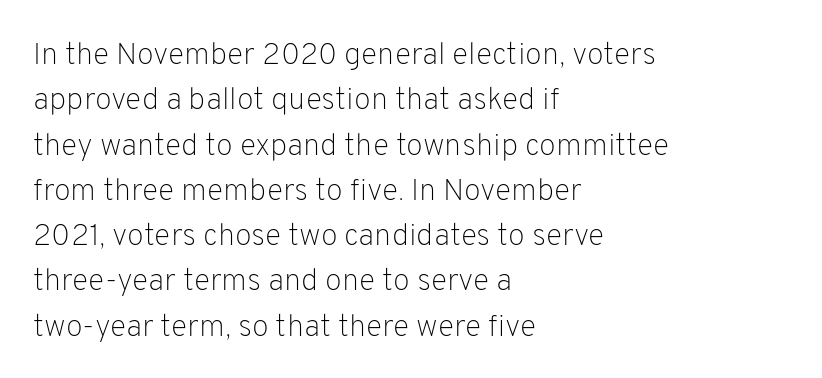
{"serif": "no", "italic": "no", "bold": "no", "weight": "light", "width": "normal", "stroke_contrast": "low", "x_height": "medium", "monospaced": "no", "underline": "no", "align": "left", "line_spacing": "normal", "line_spacing_ratio": 1.46, "letter_spacing": "normal", "letter_spacing_em": 0.0, "glyph_px": 31}
